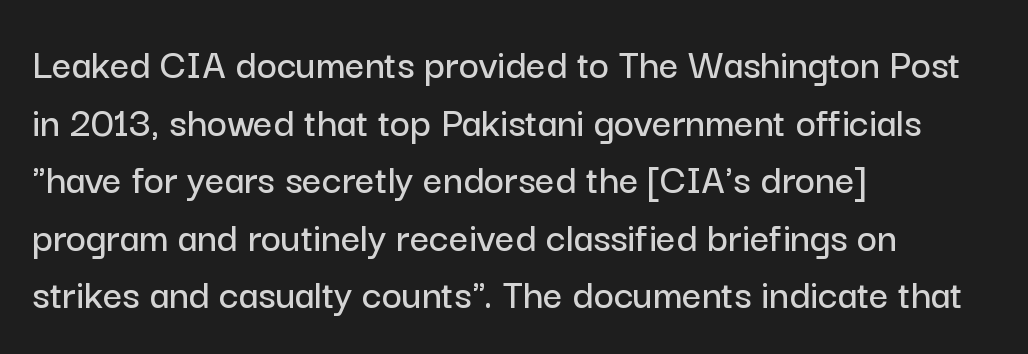
{"serif": "no", "italic": "no", "width": "normal", "stroke_contrast": "low", "x_height": "medium", "monospaced": "no", "underline": "no", "align": "left", "line_spacing": "normal", "line_spacing_ratio": 1.34, "letter_spacing": "normal", "letter_spacing_em": 0.0, "glyph_px": 43}
